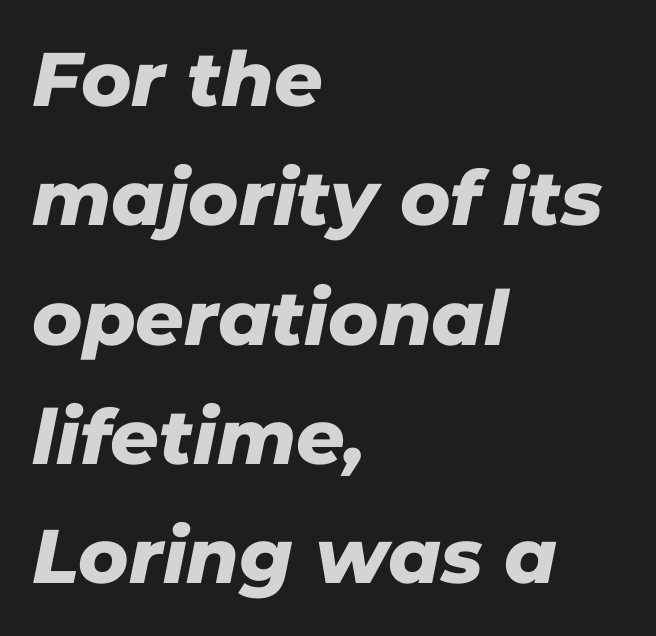
The glyphs are unaccompanied by any horizontal stroke below them. Proportional: the letters do not fall into vertical columns. This sample is left-justified, so line endings fall wherever the words run out. The line-height multiplier appears to be the usual default.
